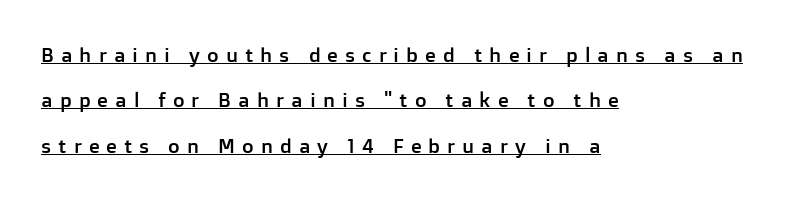
Q: Is the text italic (slanted)? A: No, it is upright.
Q: Is the text underlined? A: Yes.
Q: How is the paragraph aligned? A: Left-aligned.
Q: Is the spacing between letters normal or unusually wide? A: Unusually wide.
Q: Is the spacing between lines tight, normal or loose? A: Loose.
